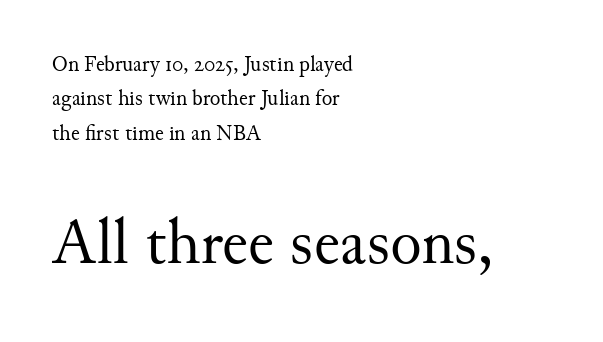
Q: Is the text bold? A: No.
Q: Is the text italic (slanted)? A: No, it is upright.
Q: Is the typeface a serif or a sans-serif typeface? A: Serif.
Q: Is the text underlined? A: No.
Q: How is the paragraph aligned? A: Left-aligned.
Q: Is the spacing between letters normal or unusually wide? A: Normal.
Q: Is the spacing between lines tight, normal or loose? A: Normal.
Q: Which block of text is set in a larger size, the first (top) or the second (bottom)? A: The second (bottom) one.
Q: Width (condensed, normal, or wide)? A: Normal.
Q: Stroke contrast? A: Medium.
Q: x-height? A: Small.
Q: Monospaced? A: No.
